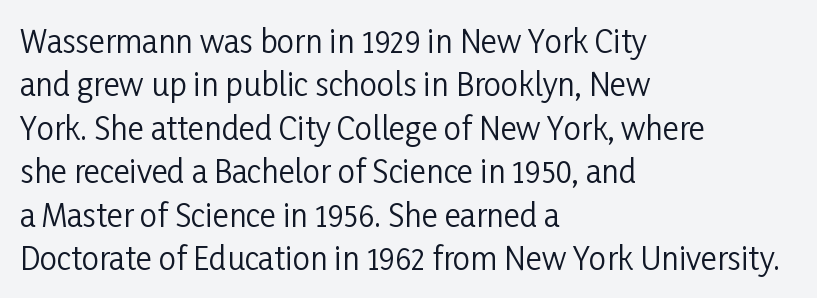
{"serif": "no", "italic": "no", "bold": "no", "weight": "regular", "width": "condensed", "stroke_contrast": "low", "x_height": "medium", "monospaced": "no", "underline": "no", "align": "left", "line_spacing": "normal", "line_spacing_ratio": 1.4, "letter_spacing": "normal", "letter_spacing_em": 0.0, "glyph_px": 31}
